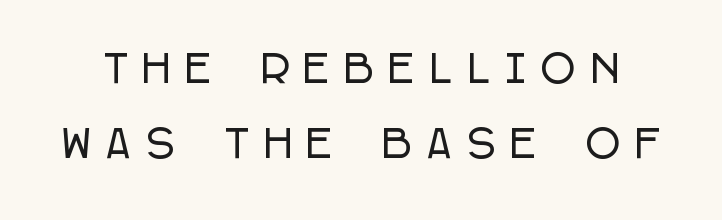
Varying glyph widths throughout — classic text-font behaviour. The passage shown has open, widely tracked lettering throughout. Examine the stroke ends and you'll find no serifs. A roman cut, with each character standing at attention. The glyphs are unaccompanied by any horizontal stroke below them. Regarding leading, the lines here are spaced well apart.
